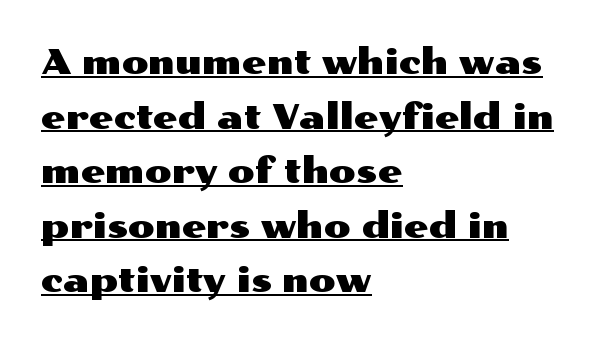
Italic: no, the glyphs are upright roman. Underlining? Definitely there. Leading: standard. Teacher's note: observe the even left margin — that is flush-left alignment. The passage shown has conventional tracking throughout. Classification — sans serif.
